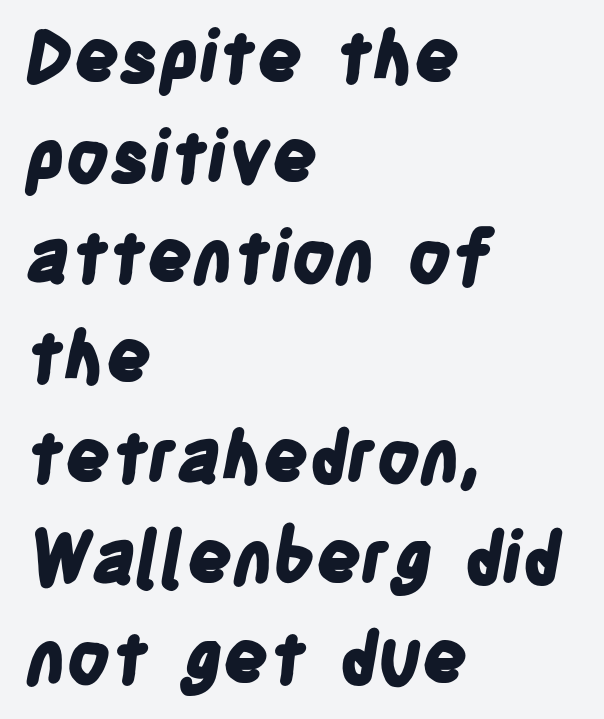
Q: Is the text bold? A: Yes.
Q: Is the typeface a serif or a sans-serif typeface? A: Sans-serif.
Q: Is the text underlined? A: No.
Q: How is the paragraph aligned? A: Left-aligned.
Q: Is the spacing between letters normal or unusually wide? A: Normal.
Q: Is the spacing between lines tight, normal or loose? A: Normal.
Q: Width (condensed, normal, or wide)? A: Condensed.
Q: Stroke contrast? A: Low.
Q: x-height? A: Large.
Q: Monospaced? A: No.
